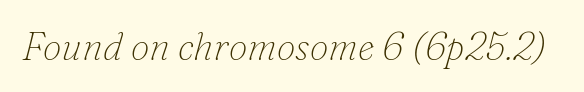
The image shows 38 px thin serif type, italic (leaning right); set normal letter spacing, not underlined; low stroke contrast and a small x-height.
